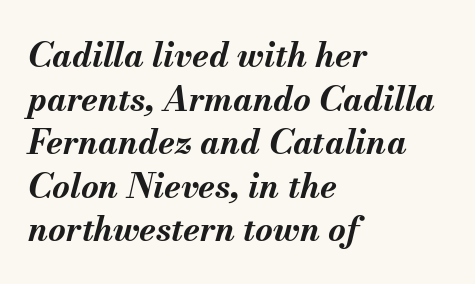
Each letter keeps its own natural width here, so spacing adapts to shape. Bold? Absolutely — the strokes are thick and heavy. Each row of text sits above clean, open space. Horizontal alignment here is leftward, the default for most running prose.
